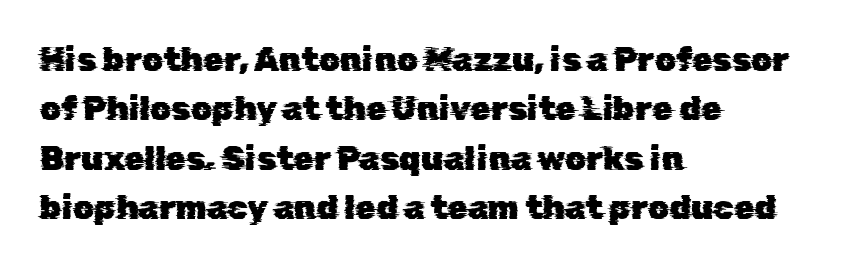
The image shows 33 px sans-serif type; set left-aligned, normal line spacing (1.5x), normal letter spacing, not underlined; low stroke contrast and a medium x-height.
